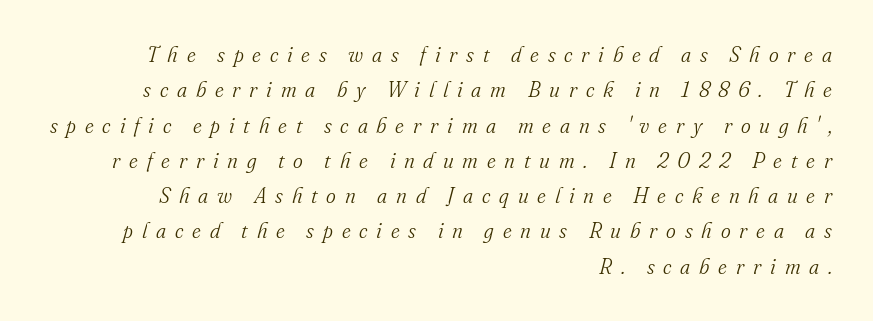
Interline gaps are of average width in this sample. Stroke thickness stays within the range of a standard reading face or lighter. Which margin do the lines hug? The right one — the left edge is uneven. The font's italic variant was chosen for this text. The space directly below the letters is spotless.
